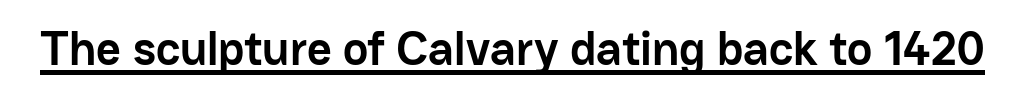
{"serif": "no", "italic": "no", "bold": "yes", "weight": "semibold", "width": "normal", "stroke_contrast": "low", "x_height": "medium", "monospaced": "no", "underline": "yes", "letter_spacing": "normal", "letter_spacing_em": 0.0, "glyph_px": 48}
